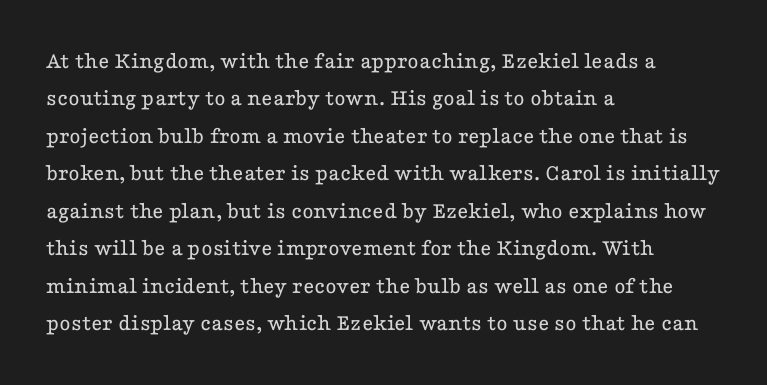
The image shows 24 px text type, upright; set left-aligned, normal line spacing (1.56x), normal letter spacing, not underlined.
